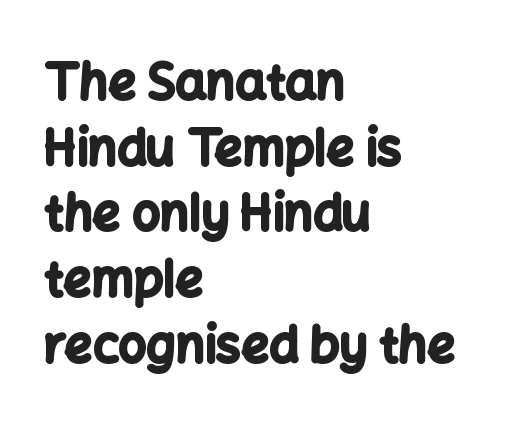
{"serif": "no", "italic": "no", "bold": "yes", "weight": "bold", "width": "normal", "stroke_contrast": "low", "x_height": "medium", "monospaced": "no", "underline": "no", "align": "left", "line_spacing": "normal", "line_spacing_ratio": 1.34, "letter_spacing": "normal", "letter_spacing_em": 0.0, "glyph_px": 49}
